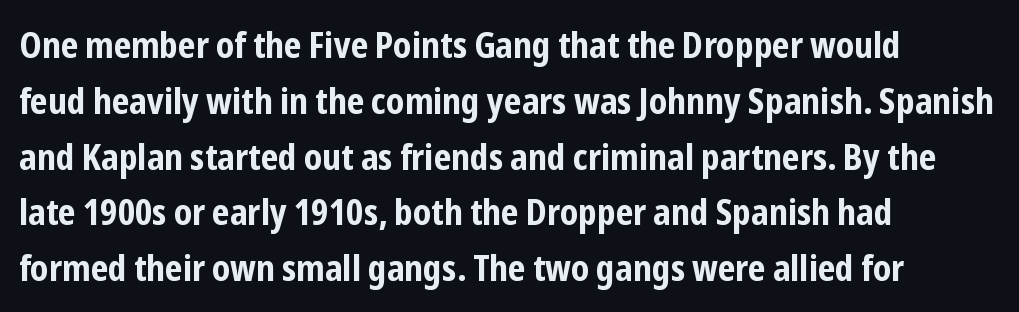
{"serif": "no", "italic": "no", "bold": "yes", "weight": "bold", "width": "condensed", "stroke_contrast": "low", "x_height": "medium", "monospaced": "no", "underline": "no", "align": "left", "line_spacing": "normal", "line_spacing_ratio": 1.55, "letter_spacing": "normal", "letter_spacing_em": 0.0, "glyph_px": 36}
